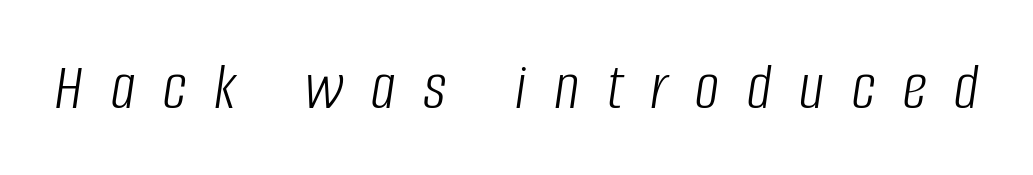
Unmarked baselines from the first word to the last. Rendered with sloped, italic letterforms. Do the characters align in a grid? No, the font is proportional. Summary of weight: not heavy and not bold.
